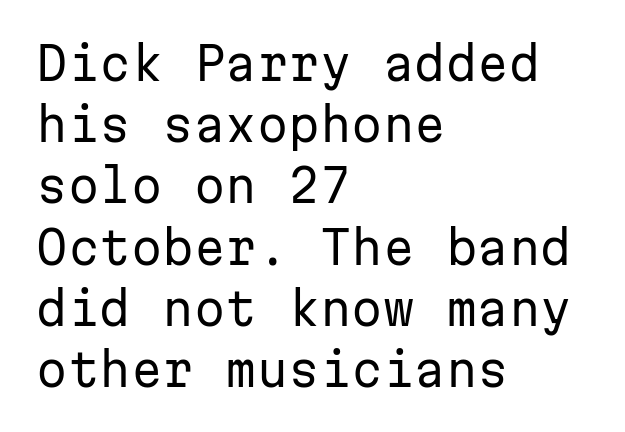
Casual observation: everything's shoved over to the left. How are the letters spaced? Ordinarily, with no added tracking. A clean baseline with only descenders dipping below it. The letters march in equal steps, a hallmark of fixed-pitch type. Vertical stems look standard width or narrower in stroke.
